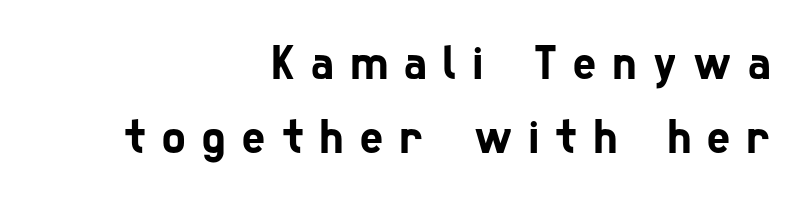
The image shows 49 px condensed sans-serif type; set right-aligned, normal line spacing (1.51x), unusually wide letter spacing (+0.34 em), not underlined; low stroke contrast and a medium x-height.
